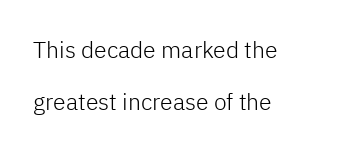
{"italic": "no", "bold": "no", "underline": "no", "align": "left", "line_spacing": "loose", "line_spacing_ratio": 2.27, "letter_spacing": "normal", "letter_spacing_em": 0.0, "glyph_px": 23}
